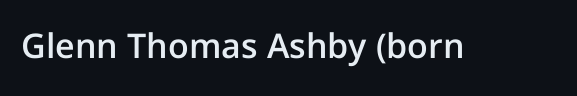
Q: Is the text bold? A: Semi-bold.
Q: Is the text italic (slanted)? A: No, it is upright.
Q: Is the typeface a serif or a sans-serif typeface? A: Sans-serif.
Q: Is the text underlined? A: No.
Q: Is the spacing between letters normal or unusually wide? A: Normal.
Q: Width (condensed, normal, or wide)? A: Normal.
Q: Stroke contrast? A: Low.
Q: x-height? A: Medium.
Q: Monospaced? A: No.
